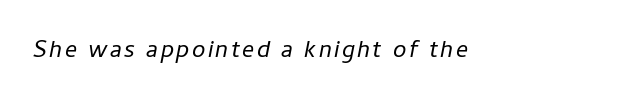
Style check: oblique. The font is comparable to plain body text, perhaps lighter. Just letters on the line, the space beneath them empty.
